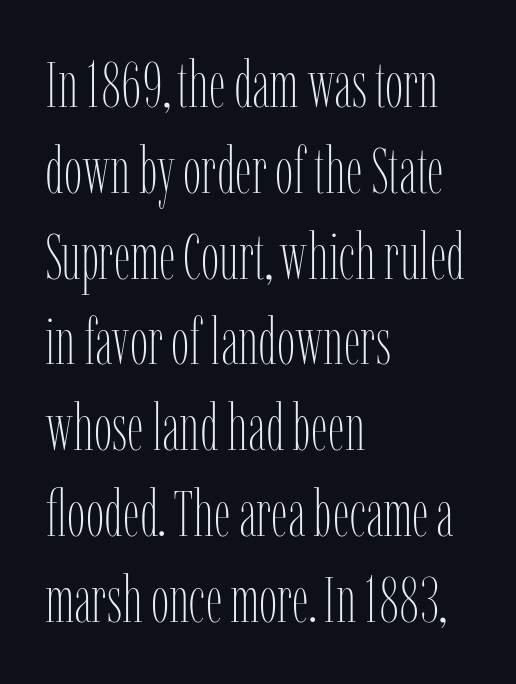
Q: Is the text bold? A: No.
Q: Is the text italic (slanted)? A: No, it is upright.
Q: Is the text underlined? A: No.
Q: How is the paragraph aligned? A: Left-aligned.
Q: Is the spacing between letters normal or unusually wide? A: Normal.
Q: Is the spacing between lines tight, normal or loose? A: Normal.
Q: Width (condensed, normal, or wide)? A: Condensed.
Q: Stroke contrast? A: Low.
Q: x-height? A: Medium.
Q: Monospaced? A: No.
